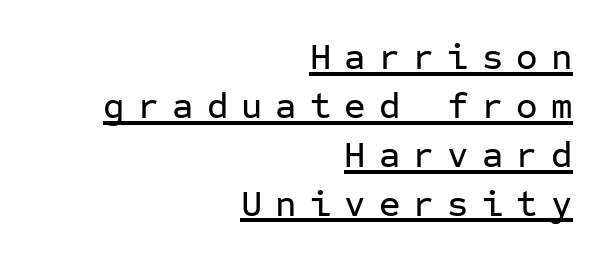
Q: Is the text italic (slanted)? A: No, it is upright.
Q: Is the typeface a serif or a sans-serif typeface? A: Sans-serif.
Q: Is the text underlined? A: Yes.
Q: How is the paragraph aligned? A: Right-aligned.
Q: Is the spacing between letters normal or unusually wide? A: Unusually wide.
Q: Is the spacing between lines tight, normal or loose? A: Normal.
Q: Width (condensed, normal, or wide)? A: Normal.
Q: Stroke contrast? A: Low.
Q: x-height? A: Medium.
Q: Monospaced? A: Yes.
